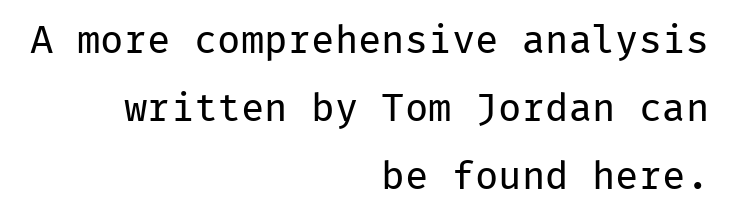
Italic? Not at all — the glyphs are vertical. This sample has the even, mechanical cadence of fixed-width lettering. The cut favours lightness, reaching ordinary text weight at its darkest. Serif or sans? Sans — the stroke terminals are bare. Right-aligned paragraph, ragged on the left.
